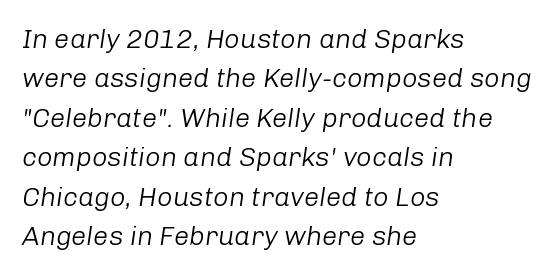
Slant detected: the letters are inclined. The rag falls on the right side of this text block. No chunkiness to these letters — they're not bold. Clear beneath every line of the passage. The line texture is even and compact thanks to regular tracking. Vertical spacing — default.
